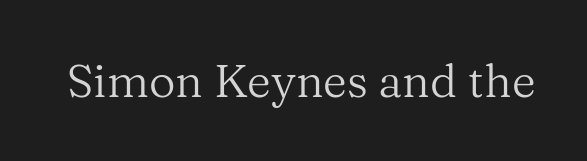
The image shows 46 px regular-weight serif type, upright; set normal letter spacing, not underlined; medium stroke contrast and a medium x-height.
